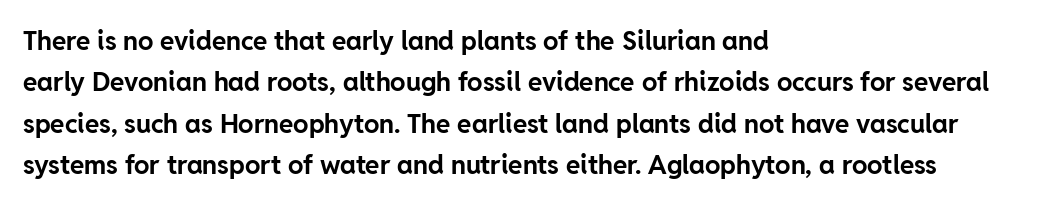
{"italic": "no", "bold": "yes", "underline": "no", "align": "left", "line_spacing": "normal", "line_spacing_ratio": 1.59, "letter_spacing": "normal", "letter_spacing_em": 0.0, "glyph_px": 26}
